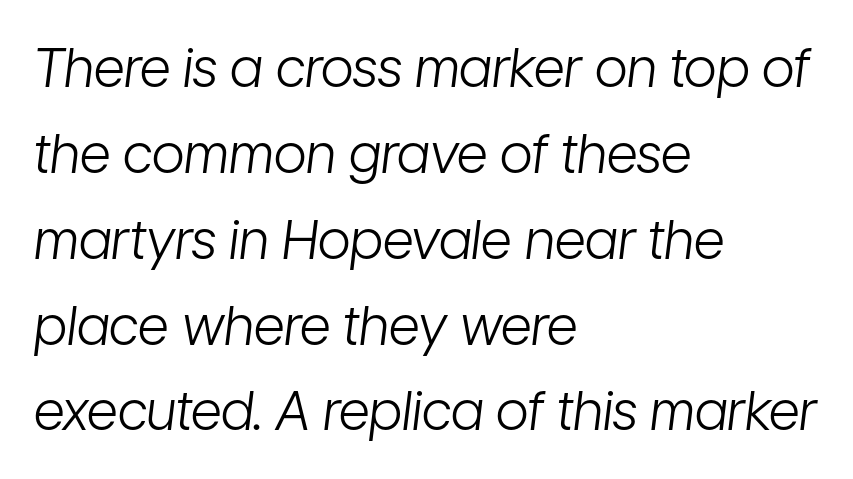
{"italic": "yes", "lean": "right", "slant_degrees": 7, "bold": "no", "weight": "light", "width": "condensed", "stroke_contrast": "low", "x_height": "medium", "monospaced": "no", "underline": "no", "align": "left", "line_spacing": "normal", "line_spacing_ratio": 1.59, "letter_spacing": "normal", "letter_spacing_em": 0.0, "glyph_px": 54}
